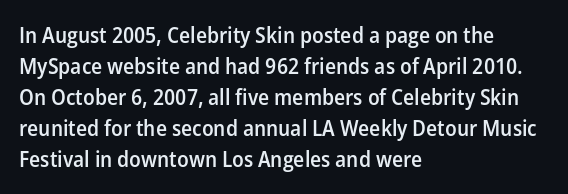
Does extra space separate the letters? No, they use regular spacing. Italic? Not at all — the glyphs are vertical. Notice how the passage keeps a crisp vertical edge on the left only. In terms of leading, this rendering sits right in the middle.
